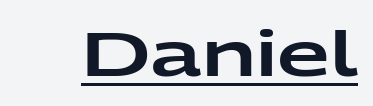
{"serif": "no", "italic": "no", "width": "wide", "stroke_contrast": "low", "x_height": "medium", "monospaced": "no", "underline": "yes", "letter_spacing": "normal", "letter_spacing_em": 0.0, "glyph_px": 61}
